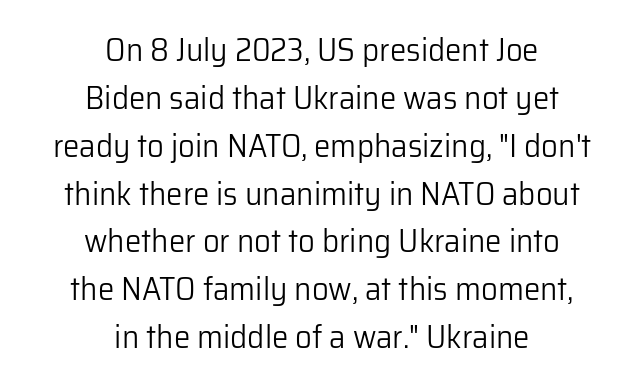
The compositor balanced each line on the midline. Compared with typical paragraphs, the rows here are spaced about the same. Words appear dense and cohesive because spacing is normal. A typesetter would call this proportional, since set widths differ per character. Posture: straight, roman, zero tilt.
